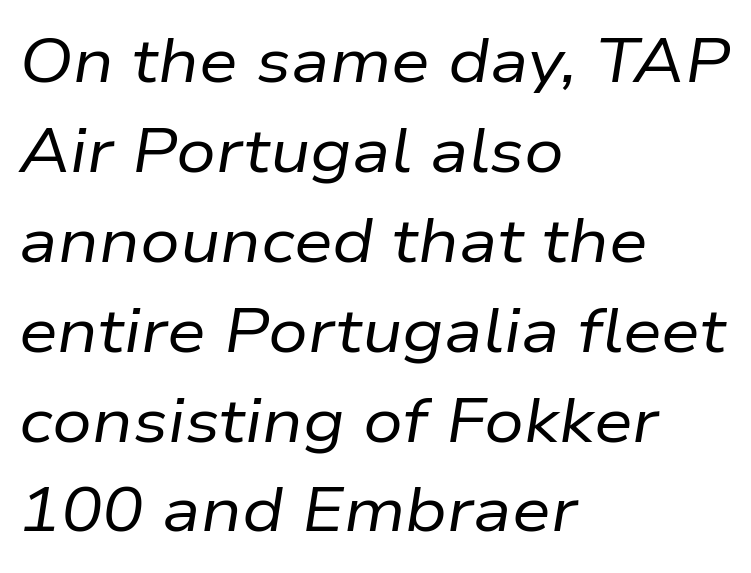
Q: Is the text bold? A: No.
Q: Is the text italic (slanted)? A: Yes, it leans right by about 9 degrees.
Q: Is the text underlined? A: No.
Q: How is the paragraph aligned? A: Left-aligned.
Q: Is the spacing between letters normal or unusually wide? A: Normal.
Q: Is the spacing between lines tight, normal or loose? A: Normal.
Q: Width (condensed, normal, or wide)? A: Normal.
Q: Stroke contrast? A: Low.
Q: x-height? A: Medium.
Q: Monospaced? A: No.
